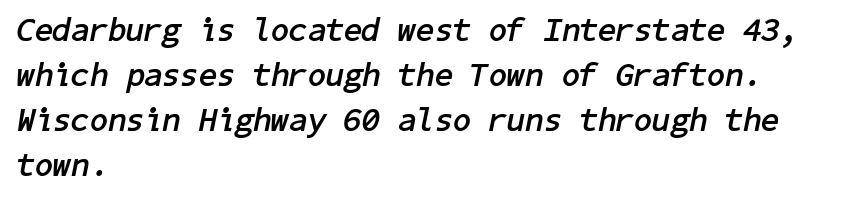
{"italic": "yes", "lean": "right", "slant_degrees": 11, "bold": "yes", "weight": "semibold", "width": "normal", "stroke_contrast": "low", "x_height": "medium", "underline": "no", "align": "left", "line_spacing": "normal", "line_spacing_ratio": 1.36, "letter_spacing": "normal", "letter_spacing_em": 0.0, "glyph_px": 33}
